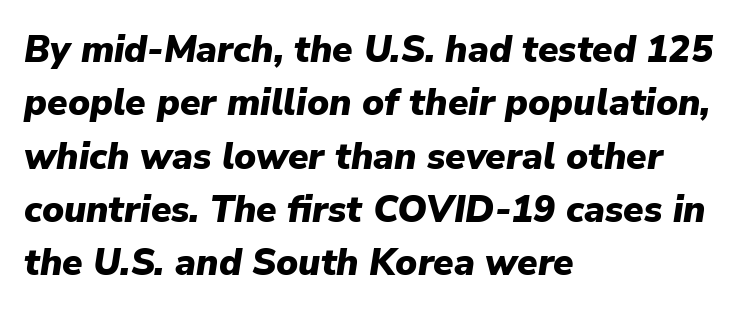
Q: Is the text bold? A: Yes.
Q: Is the text italic (slanted)? A: Yes, it leans right by about 9 degrees.
Q: Is the text underlined? A: No.
Q: How is the paragraph aligned? A: Left-aligned.
Q: Is the spacing between letters normal or unusually wide? A: Normal.
Q: Is the spacing between lines tight, normal or loose? A: Normal.
Q: Width (condensed, normal, or wide)? A: Normal.
Q: Stroke contrast? A: Low.
Q: x-height? A: Medium.
Q: Monospaced? A: No.
